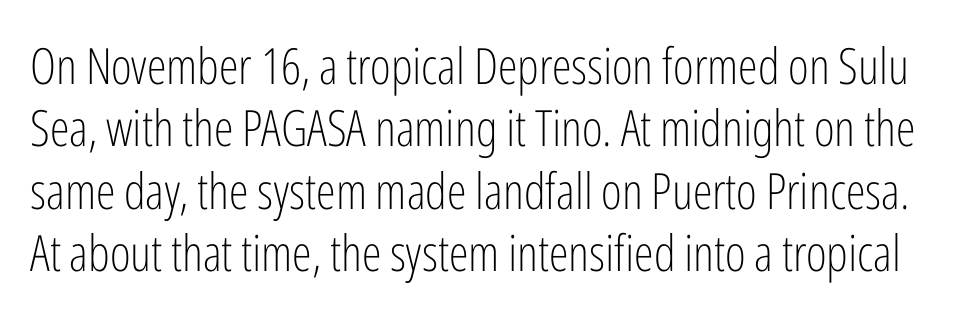
{"serif": "no", "italic": "no", "bold": "no", "weight": "light", "width": "condensed", "stroke_contrast": "low", "x_height": "medium", "monospaced": "no", "underline": "no", "line_spacing": "normal", "line_spacing_ratio": 1.25, "letter_spacing": "normal", "letter_spacing_em": 0.0, "glyph_px": 50}
